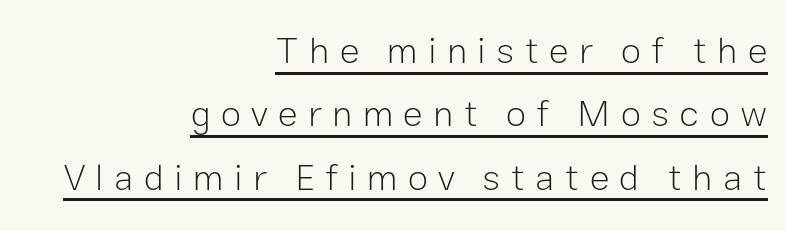
{"serif": "no", "italic": "no", "bold": "no", "weight": "light", "width": "normal", "stroke_contrast": "low", "x_height": "medium", "monospaced": "no", "underline": "yes", "align": "right", "line_spacing_ratio": 1.71, "letter_spacing": "wide", "letter_spacing_em": 0.28, "glyph_px": 37}
